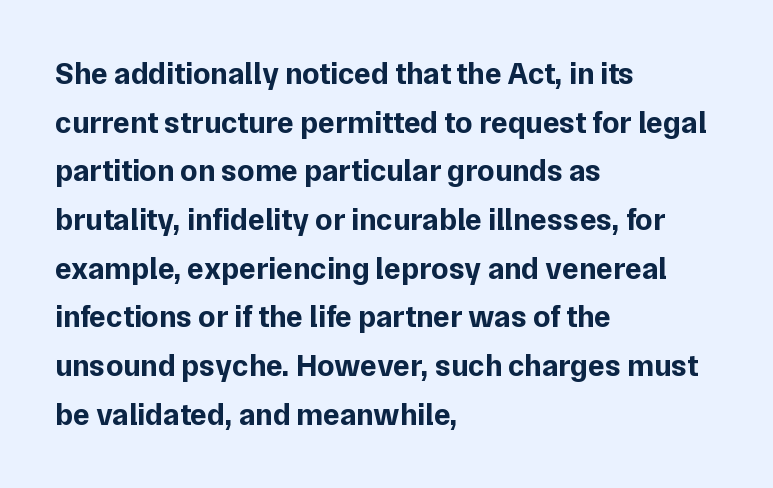
Q: Is the text bold? A: Yes.
Q: Is the text italic (slanted)? A: No, it is upright.
Q: Is the typeface a serif or a sans-serif typeface? A: Sans-serif.
Q: Is the text underlined? A: No.
Q: How is the paragraph aligned? A: Left-aligned.
Q: Is the spacing between letters normal or unusually wide? A: Normal.
Q: Is the spacing between lines tight, normal or loose? A: Normal.
Q: Width (condensed, normal, or wide)? A: Normal.
Q: Stroke contrast? A: Low.
Q: x-height? A: Medium.
Q: Monospaced? A: No.
